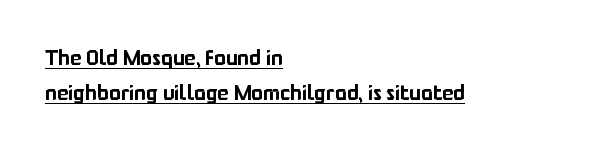
The image shows 22 px text type, upright; set left-aligned, normal line spacing (1.58x), normal letter spacing, underlined.
